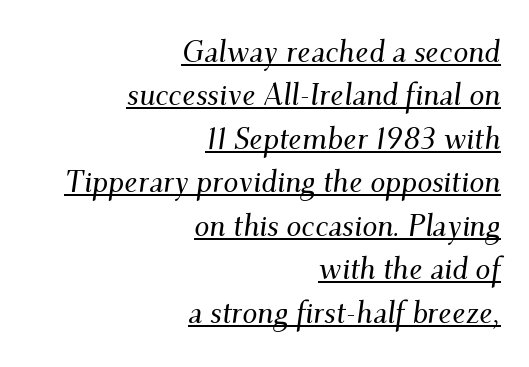
Vertical spacing — default. Compared with a flush-left layout, this one pins lines to the opposite, right side. The face used here is proportionally spaced, like ordinary book or web type. The text was rendered using a seriffed face with decorative stroke endings.
